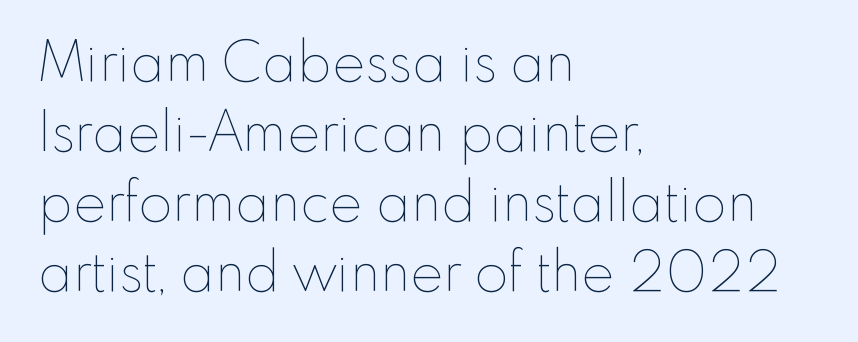
The image shows 55 px thin type, upright; set left-aligned, normal line spacing (1.27x), normal letter spacing, not underlined; low stroke contrast and a small x-height.
